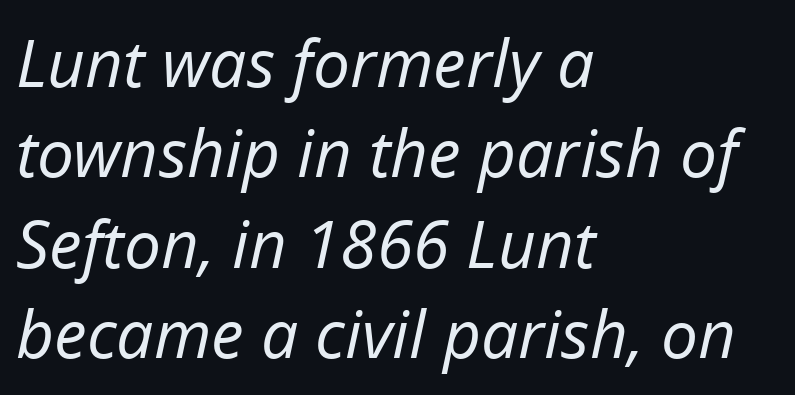
The image shows 66 px regular-weight type, italic (leaning right); set left-aligned, normal line spacing (1.37x), normal letter spacing, not underlined; low stroke contrast and a medium x-height.
